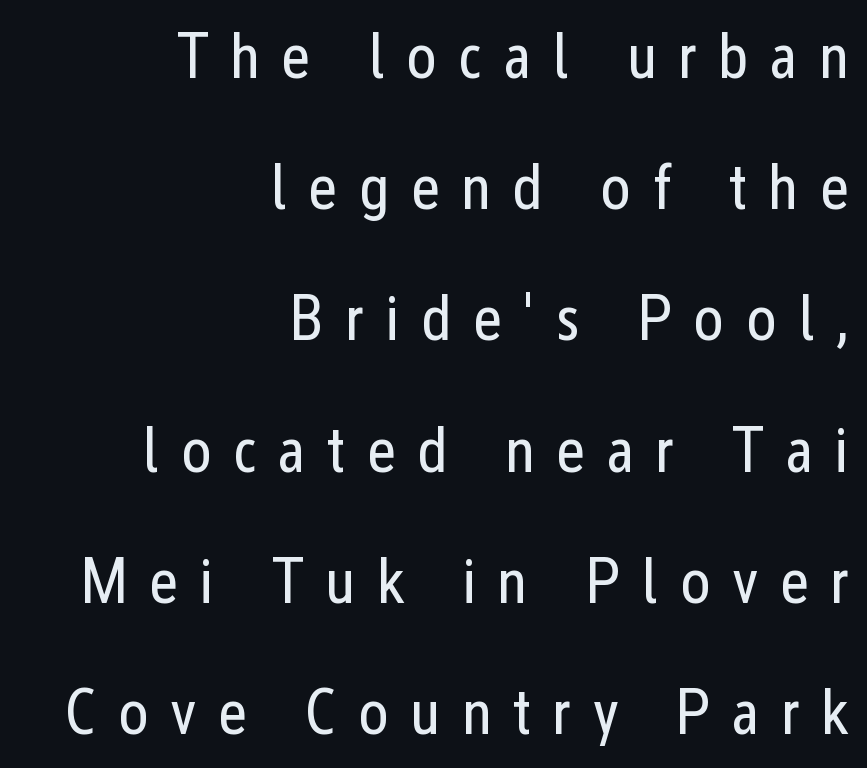
The image shows 64 px regular-weight, condensed sans-serif type, upright; set right-aligned, loose line spacing (2.05x), unusually wide letter spacing (+0.33 em), not underlined; low stroke contrast and a medium x-height.
